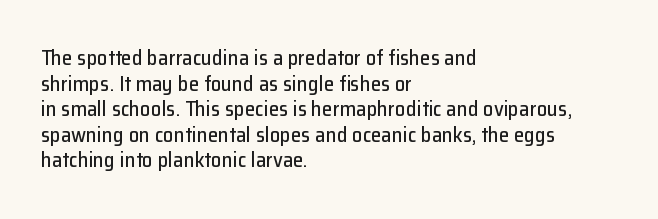
Line beginnings align vertically; line endings do not. Posture: vertical. A typesetter would call this zero additional tracking. The baseline area is clear.
